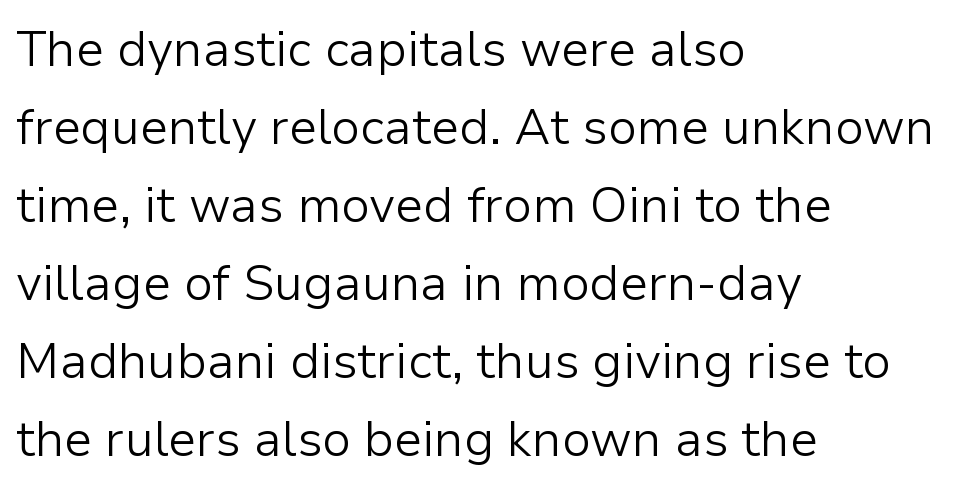
The image shows 49 px light sans-serif type, upright; set left-aligned, normal line spacing (1.59x), normal letter spacing, not underlined; low stroke contrast and a medium x-height.
